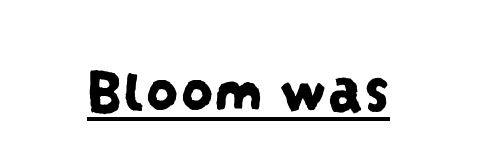
Q: Is the typeface a serif or a sans-serif typeface? A: Sans-serif.
Q: Is the text underlined? A: Yes.
Q: How is the paragraph aligned? A: Centered.
Q: Is the spacing between letters normal or unusually wide? A: Normal.
Q: Width (condensed, normal, or wide)? A: Condensed.
Q: Stroke contrast? A: Low.
Q: x-height? A: Large.
Q: Monospaced? A: No.
